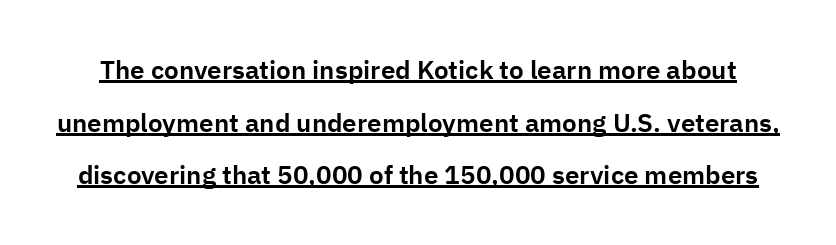
Q: Is the text italic (slanted)? A: No, it is upright.
Q: Is the text underlined? A: Yes.
Q: Is the spacing between letters normal or unusually wide? A: Normal.
Q: Is the spacing between lines tight, normal or loose? A: Loose.
